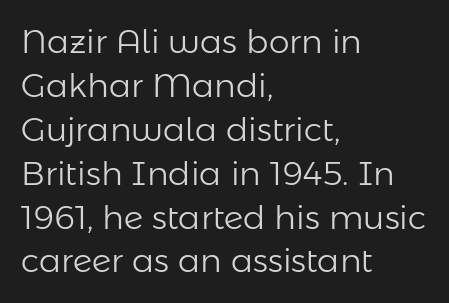
{"serif": "no", "italic": "no", "bold": "no", "weight": "light", "width": "normal", "stroke_contrast": "low", "x_height": "medium", "monospaced": "no", "underline": "no", "align": "left", "line_spacing": "normal", "line_spacing_ratio": 1.33, "letter_spacing": "normal", "letter_spacing_em": 0.0, "glyph_px": 33}
